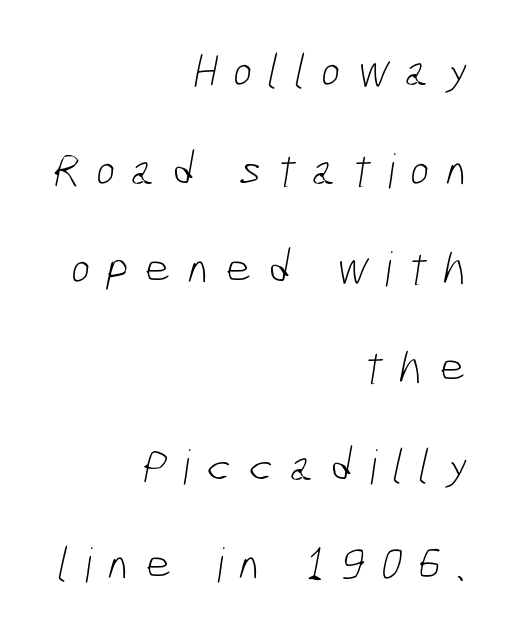
The glyphs in this specimen are sans serif. Inter-character spacing is expanded well beyond the font's built-in metrics. The block of text is sparse from top to bottom, with ample space between rows. Nothing heavy about these letters — not bold at all. Short and long lines alike share a common ending point at right.
